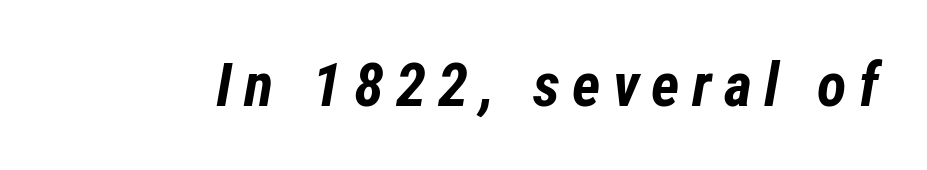
Proportional: the letters do not fall into vertical columns. The space beneath each line is pristine and unruled. The font is running at its bold setting. Inter-character spacing is expanded well beyond the font's built-in metrics.
